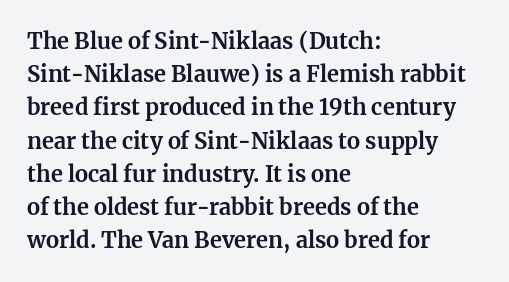
Q: Is the text bold? A: Yes.
Q: Is the text italic (slanted)? A: No, it is upright.
Q: Is the text underlined? A: No.
Q: How is the paragraph aligned? A: Left-aligned.
Q: Is the spacing between letters normal or unusually wide? A: Normal.
Q: Is the spacing between lines tight, normal or loose? A: Normal.
